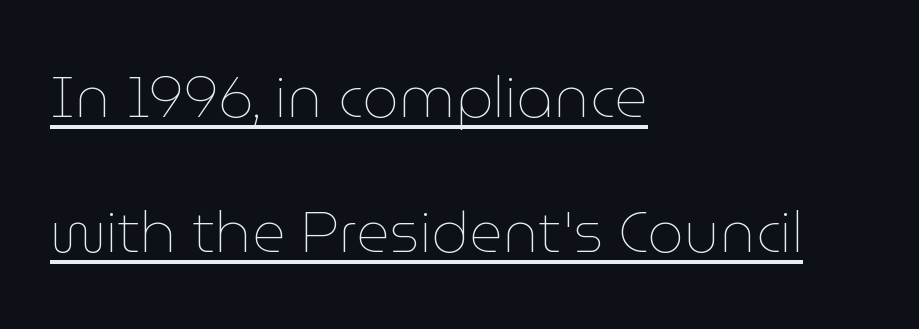
The image shows 58 px thin type, upright; set left-aligned, loose line spacing (2.33x), normal letter spacing, underlined; low stroke contrast and a medium x-height.
